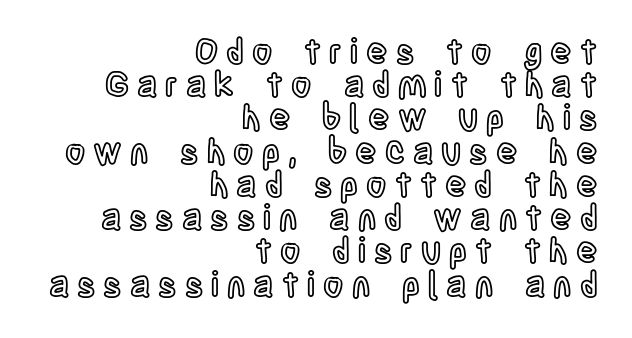
Here the designer chose a conventional face with non-uniform glyph widths. In terms of leading, this rendering errs on the cramped side. Right-aligned paragraph, ragged on the left. Tracking here is generous; glyphs stand well apart from one another. It's the straight-up-and-down kind of type.
